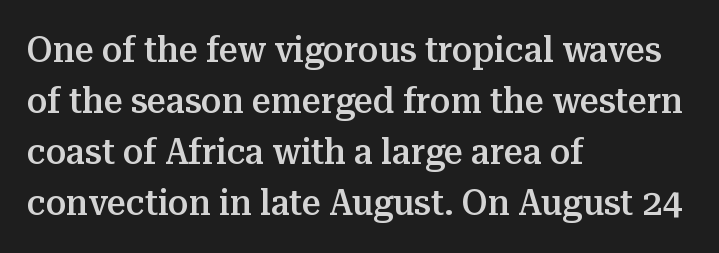
Q: Is the text bold? A: Semi-bold.
Q: Is the text italic (slanted)? A: No, it is upright.
Q: Is the typeface a serif or a sans-serif typeface? A: Serif.
Q: Is the text underlined? A: No.
Q: How is the paragraph aligned? A: Left-aligned.
Q: Is the spacing between letters normal or unusually wide? A: Normal.
Q: Is the spacing between lines tight, normal or loose? A: Normal.
Q: Width (condensed, normal, or wide)? A: Normal.
Q: Stroke contrast? A: Medium.
Q: x-height? A: Medium.
Q: Monospaced? A: No.
